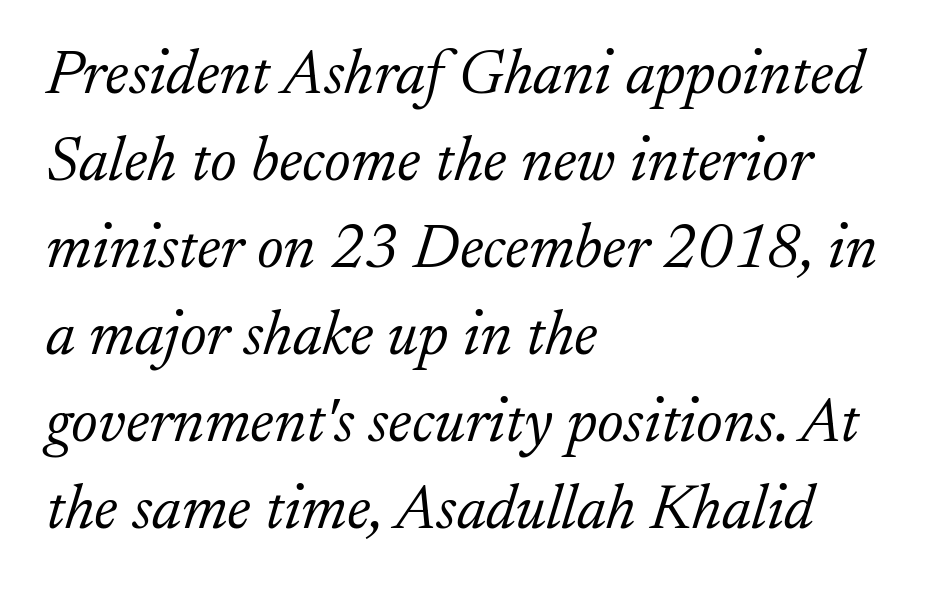
The typesetting does not lean heavy: it is not bold. The face used here is rendered with its standard letterfit. Emphasis-style slanted type is in use. Casual observation: everything's shoved over to the left.
